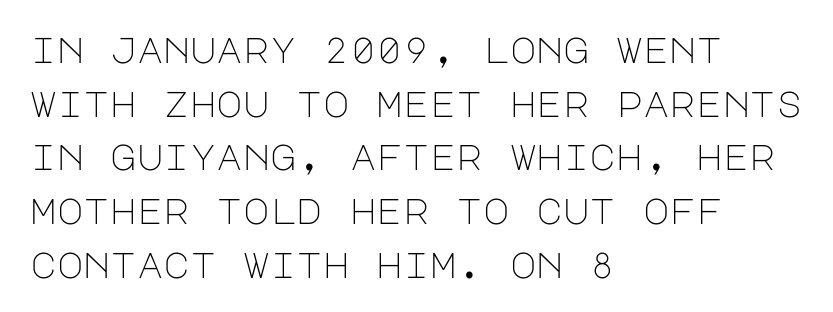
Q: Is the text bold? A: No.
Q: Is the text italic (slanted)? A: No, it is upright.
Q: Is the typeface a serif or a sans-serif typeface? A: Sans-serif.
Q: Is the text underlined? A: No.
Q: How is the paragraph aligned? A: Left-aligned.
Q: Is the spacing between letters normal or unusually wide? A: Normal.
Q: Is the spacing between lines tight, normal or loose? A: Normal.
Q: Width (condensed, normal, or wide)? A: Normal.
Q: Stroke contrast? A: Low.
Q: x-height? A: Large.
